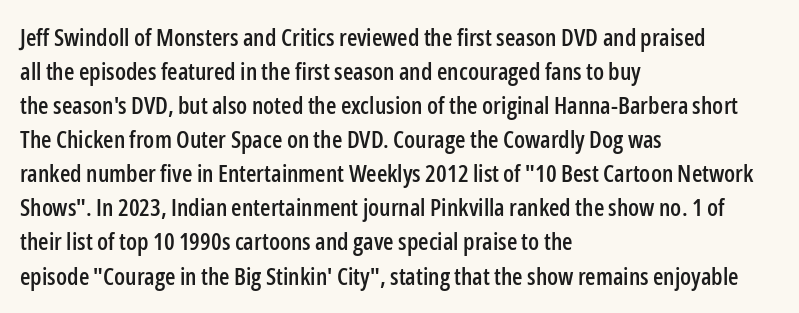
Q: Is the text italic (slanted)? A: No, it is upright.
Q: Is the text underlined? A: No.
Q: How is the paragraph aligned? A: Left-aligned.
Q: Is the spacing between letters normal or unusually wide? A: Normal.
Q: Is the spacing between lines tight, normal or loose? A: Normal.
